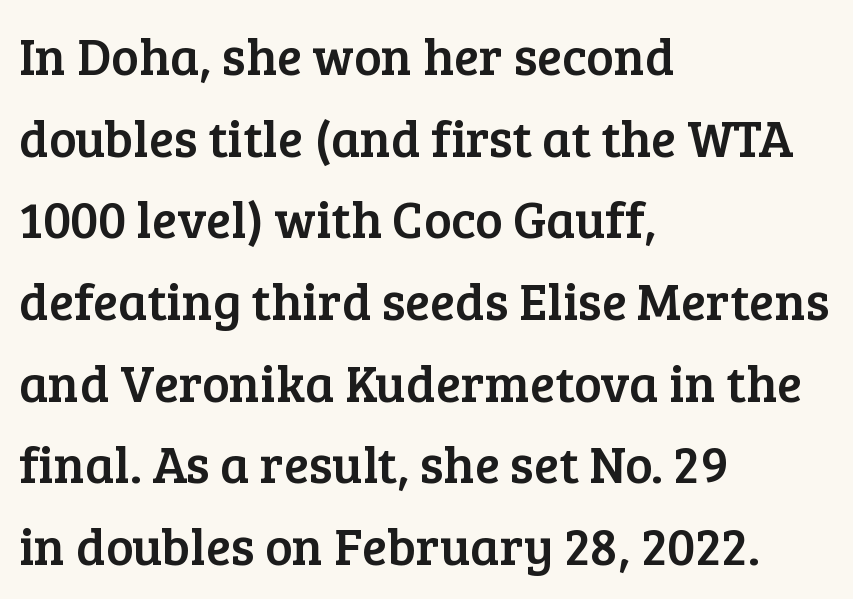
{"serif": "yes", "italic": "no", "width": "normal", "stroke_contrast": "low", "x_height": "medium", "monospaced": "no", "underline": "no", "align": "left", "line_spacing": "normal", "line_spacing_ratio": 1.57, "letter_spacing": "normal", "letter_spacing_em": 0.0, "glyph_px": 52}
